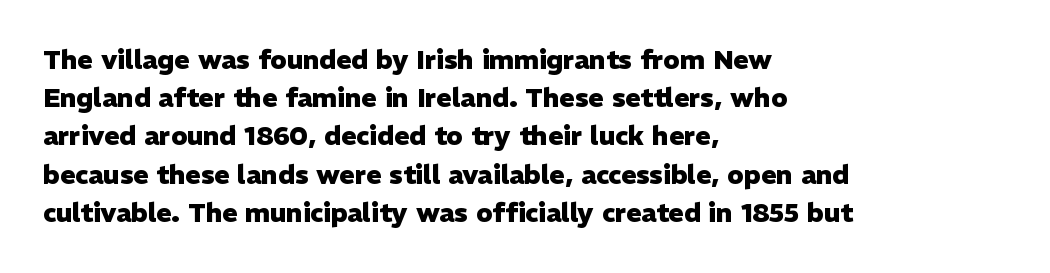
The image shows 26 px bold type, upright; set left-aligned, normal line spacing (1.47x), normal letter spacing, not underlined.
